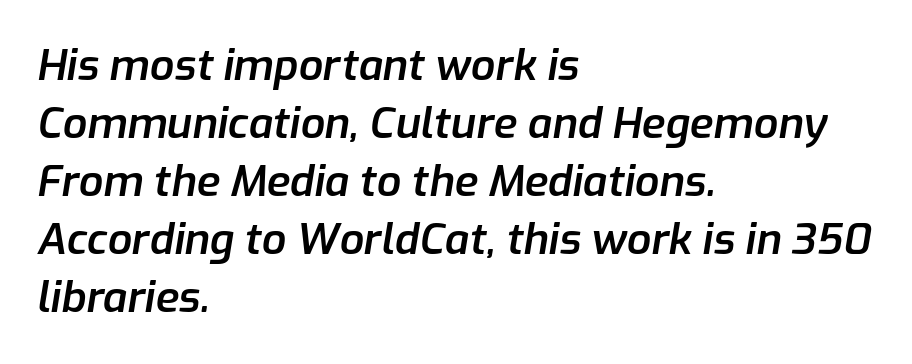
Q: Is the text bold? A: Semi-bold.
Q: Is the text italic (slanted)? A: Yes, it leans right by about 9 degrees.
Q: Is the text underlined? A: No.
Q: How is the paragraph aligned? A: Left-aligned.
Q: Is the spacing between letters normal or unusually wide? A: Normal.
Q: Is the spacing between lines tight, normal or loose? A: Normal.
Q: Width (condensed, normal, or wide)? A: Normal.
Q: Stroke contrast? A: Low.
Q: x-height? A: Medium.
Q: Monospaced? A: No.
